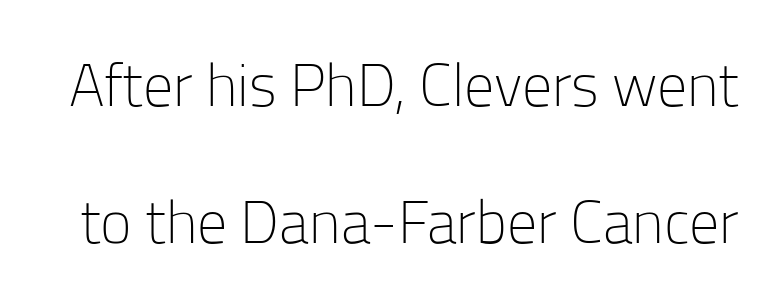
The image shows 60 px light sans-serif type, upright; set loose line spacing (2.29x), normal letter spacing, not underlined; low stroke contrast and a medium x-height.
